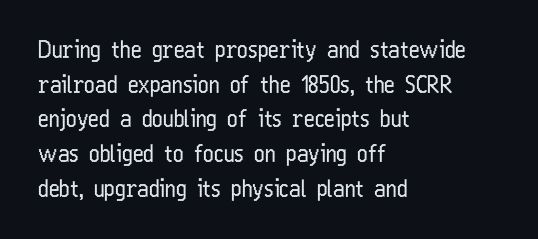
Q: Is the text bold? A: No.
Q: Is the text italic (slanted)? A: No, it is upright.
Q: Is the text underlined? A: No.
Q: How is the paragraph aligned? A: Left-aligned.
Q: Is the spacing between letters normal or unusually wide? A: Normal.
Q: Is the spacing between lines tight, normal or loose? A: Normal.
